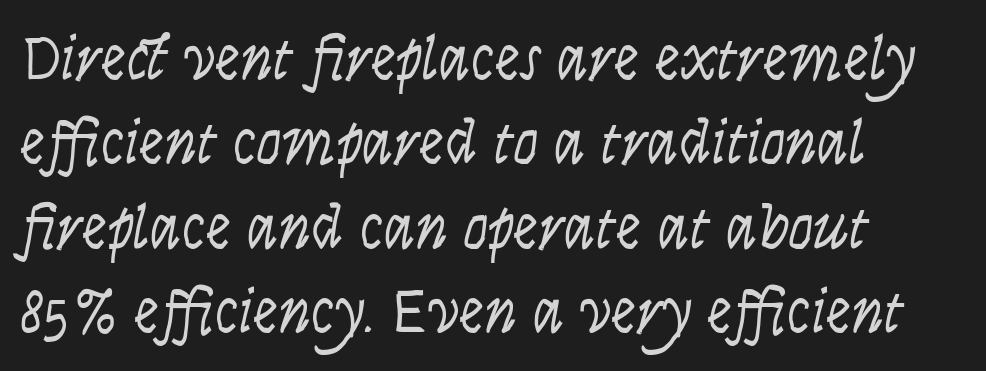
Q: Is the text bold? A: No.
Q: Is the text italic (slanted)? A: Yes, it leans right by about 9 degrees.
Q: Is the text underlined? A: No.
Q: How is the paragraph aligned? A: Left-aligned.
Q: Is the spacing between letters normal or unusually wide? A: Normal.
Q: Is the spacing between lines tight, normal or loose? A: Normal.
Q: Width (condensed, normal, or wide)? A: Condensed.
Q: Stroke contrast? A: Low.
Q: x-height? A: Large.
Q: Monospaced? A: No.
